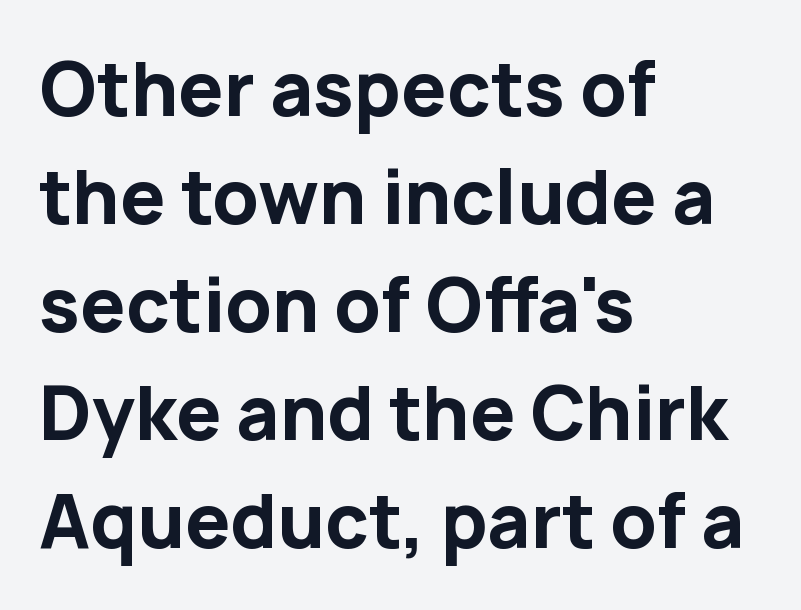
Q: Is the text bold? A: Yes.
Q: Is the text italic (slanted)? A: No, it is upright.
Q: Is the typeface a serif or a sans-serif typeface? A: Sans-serif.
Q: Is the text underlined? A: No.
Q: How is the paragraph aligned? A: Left-aligned.
Q: Is the spacing between letters normal or unusually wide? A: Normal.
Q: Is the spacing between lines tight, normal or loose? A: Normal.
Q: Width (condensed, normal, or wide)? A: Normal.
Q: Stroke contrast? A: Low.
Q: x-height? A: Medium.
Q: Monospaced? A: No.
